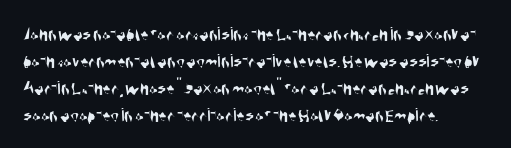
Letters rest on an invisible, unmarked baseline. All the whitespace from short lines collects on the right. Standard letterfit; no display-style spreading of the glyphs. Is there much room between lines? A standard amount, neither cramped nor airy.
